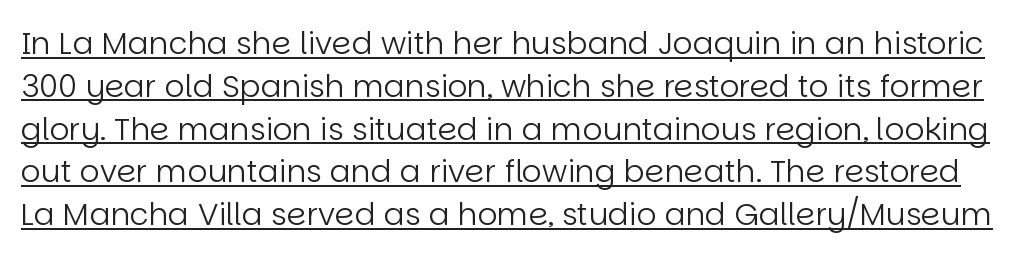
{"serif": "no", "italic": "no", "bold": "no", "weight": "regular", "width": "normal", "stroke_contrast": "low", "x_height": "large", "monospaced": "no", "underline": "yes", "line_spacing": "normal", "line_spacing_ratio": 1.38, "letter_spacing": "normal", "letter_spacing_em": 0.0, "glyph_px": 31}
